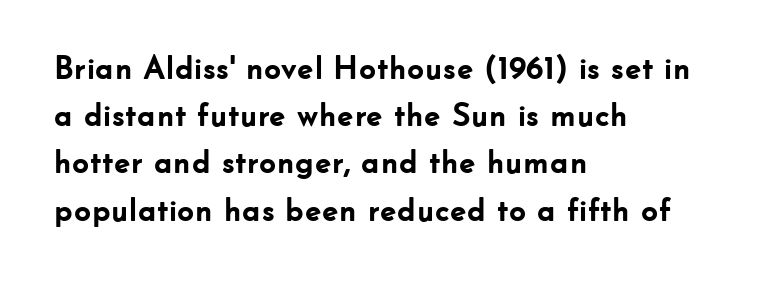
Q: Is the text bold? A: Yes.
Q: Is the text italic (slanted)? A: No, it is upright.
Q: Is the typeface a serif or a sans-serif typeface? A: Sans-serif.
Q: Is the text underlined? A: No.
Q: How is the paragraph aligned? A: Left-aligned.
Q: Is the spacing between letters normal or unusually wide? A: Normal.
Q: Is the spacing between lines tight, normal or loose? A: Normal.
Q: Width (condensed, normal, or wide)? A: Normal.
Q: Stroke contrast? A: Low.
Q: x-height? A: Small.
Q: Monospaced? A: No.
